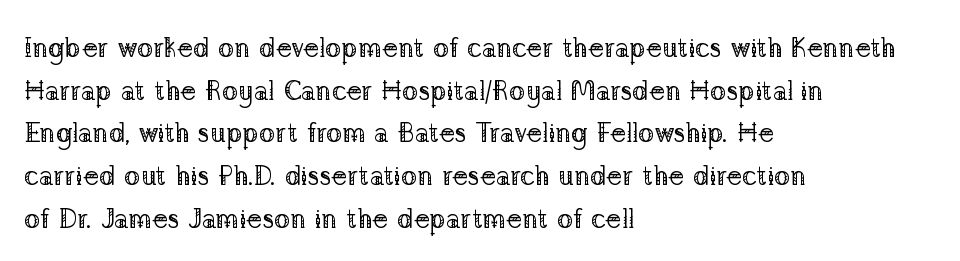
The image shows 27 px text type, upright; set left-aligned, normal line spacing (1.58x), normal letter spacing, not underlined.
